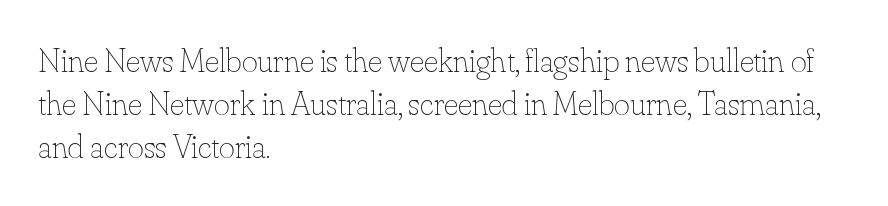
Q: Is the text bold? A: No.
Q: Is the text italic (slanted)? A: No, it is upright.
Q: Is the text underlined? A: No.
Q: How is the paragraph aligned? A: Left-aligned.
Q: Is the spacing between letters normal or unusually wide? A: Normal.
Q: Is the spacing between lines tight, normal or loose? A: Normal.
Q: Width (condensed, normal, or wide)? A: Normal.
Q: Stroke contrast? A: Low.
Q: x-height? A: Small.
Q: Monospaced? A: No.
